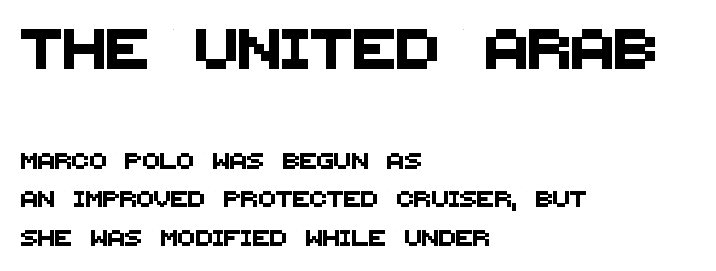
The rendering uses natural spacing where letterforms have individual widths. Honestly, the letter spacing is just normal — you wouldn't notice it. The rendering anchors every line to the left-hand side. Stroke terminals: plain, sans-serif.
